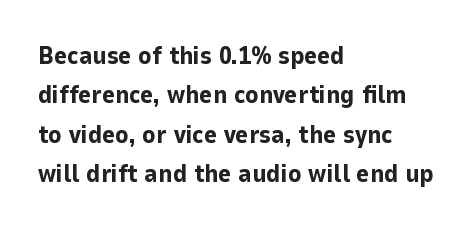
{"italic": "no", "bold": "yes", "underline": "no", "align": "left", "line_spacing": "normal", "line_spacing_ratio": 1.58, "letter_spacing": "normal", "letter_spacing_em": 0.0, "glyph_px": 25}
